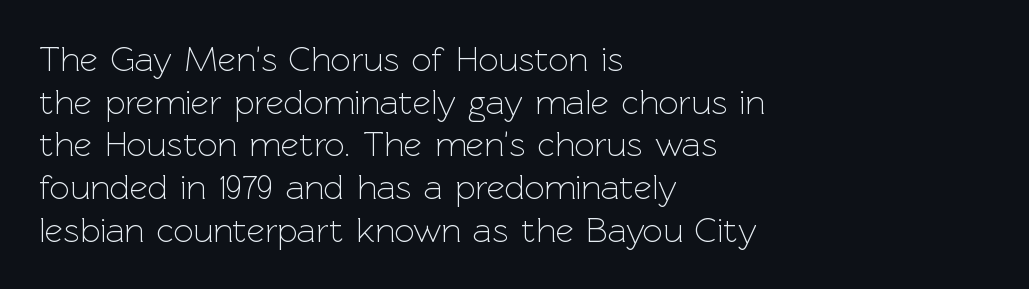
The face used here is proportionally spaced, like ordinary book or web type. Each row of text sits above clean, open space. The type sits square on the baseline with zero lean. Observe the absence of serifs on each vertical stroke in this sample. Here the glyphs are tracked normally, forming tight word shapes. The weight would be labelled regular, book, light, or lighter still.
